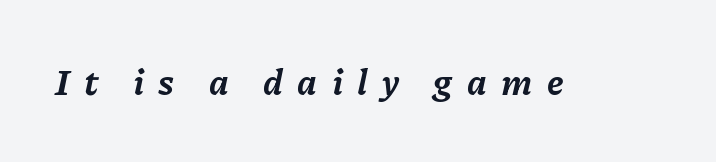
{"italic": "yes", "lean": "right", "slant_degrees": 11, "bold": "yes", "weight": "bold", "width": "normal", "stroke_contrast": "low", "x_height": "medium", "monospaced": "no", "underline": "no", "letter_spacing": "wide", "letter_spacing_em": 0.4, "glyph_px": 36}
